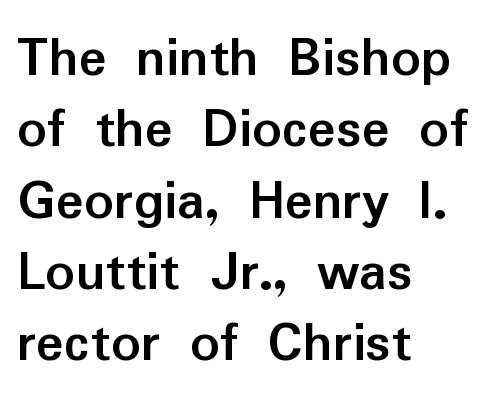
{"serif": "no", "italic": "no", "bold": "yes", "weight": "semibold", "width": "normal", "stroke_contrast": "low", "x_height": "medium", "monospaced": "no", "underline": "no", "align": "left", "line_spacing_ratio": 1.23, "letter_spacing": "normal", "letter_spacing_em": 0.0, "glyph_px": 58}
